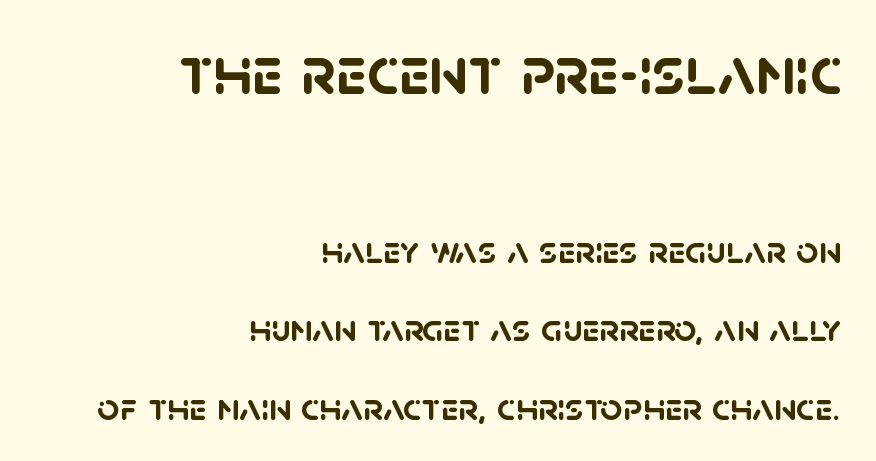
{"serif": "no", "bold": "yes", "weight": "semibold", "width": "normal", "stroke_contrast": "low", "x_height": "large", "monospaced": "no", "underline": "no", "align": "right", "line_spacing": "loose", "line_spacing_ratio": 2.01, "letter_spacing": "normal", "letter_spacing_em": 0.0, "larger_block": "first", "size_ratio": 1.77, "glyph_px": 69}
